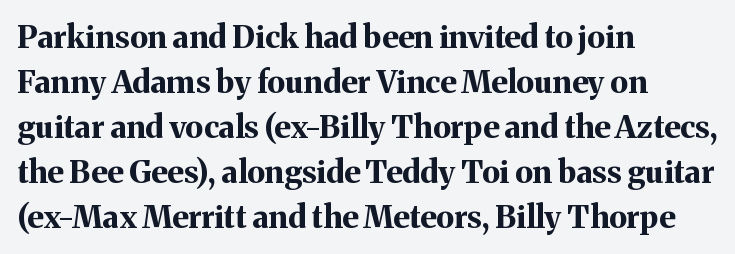
The image shows 31 px bold serif type, upright; set left-aligned, normal line spacing (1.45x), normal letter spacing, not underlined; medium stroke contrast and a medium x-height.
